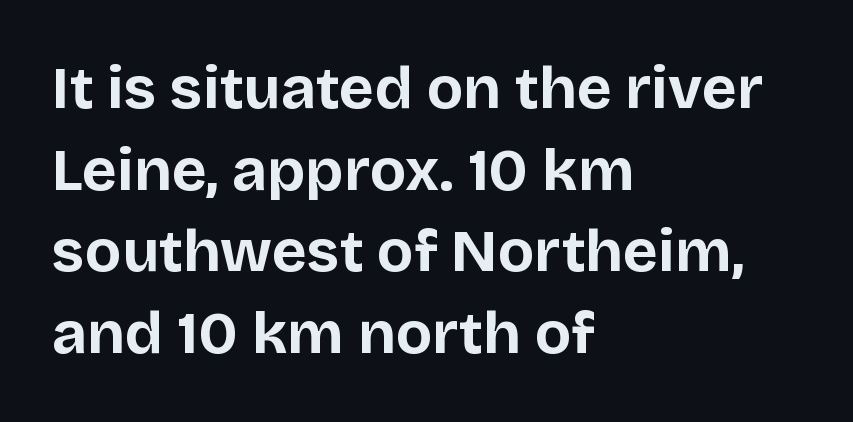
Underlining? Definitely not there. Where is the straight margin? On the left. Strong, thick strokes mark this as bold type. Classification — sans serif. The letters stand straight up with perfectly vertical stems. Character widths vary here, with narrow letters taking less room than wide ones.
